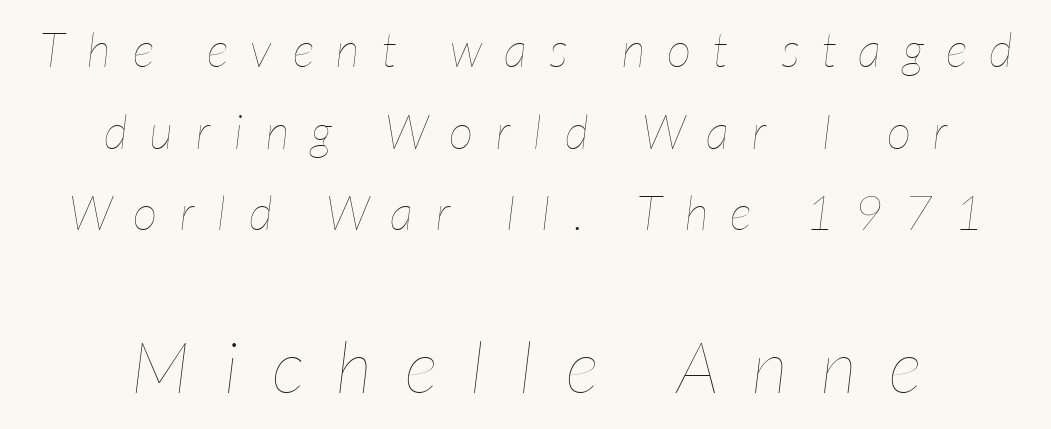
{"italic": "yes", "lean": "right", "slant_degrees": 7, "bold": "no", "weight": "thin", "width": "condensed", "stroke_contrast": "low", "x_height": "medium", "monospaced": "no", "underline": "no", "align": "center", "line_spacing": "normal", "line_spacing_ratio": 1.7, "letter_spacing": "wide", "letter_spacing_em": 0.46, "larger_block": "second", "size_ratio": 1.5, "glyph_px": 72}
